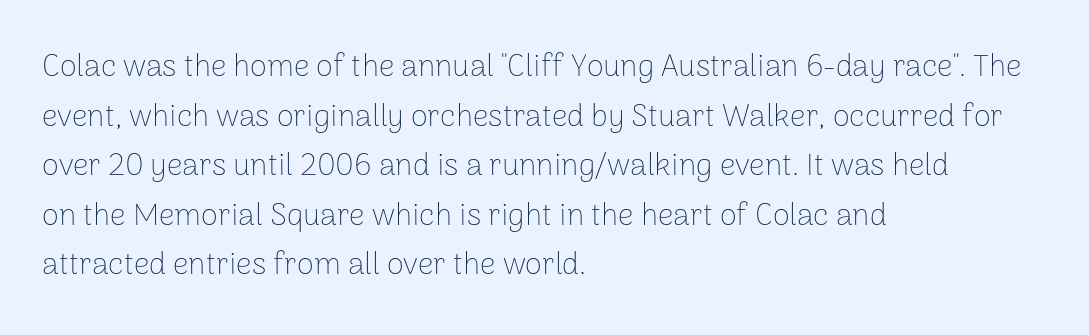
Unlike a traditional serif, this face leaves its strokes unadorned. The gap between lines stays unmarked. Observe the ordinary spacing: letters are neighbours, not strangers. Horizontally, the lines are justified to the leading edge only. The letters look calm and open, with moderate or lighter stems. The block of text has a typical density, with ordinary space between rows.
